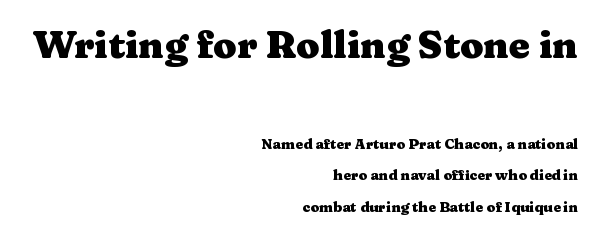
Q: Is the text bold? A: Yes.
Q: Is the text italic (slanted)? A: No, it is upright.
Q: Is the typeface a serif or a sans-serif typeface? A: Serif.
Q: Is the text underlined? A: No.
Q: How is the paragraph aligned? A: Right-aligned.
Q: Is the spacing between letters normal or unusually wide? A: Normal.
Q: Is the spacing between lines tight, normal or loose? A: Loose.
Q: Which block of text is set in a larger size, the first (top) or the second (bottom)? A: The first (top) one.
Q: Width (condensed, normal, or wide)? A: Wide.
Q: Stroke contrast? A: Medium.
Q: x-height? A: Medium.
Q: Monospaced? A: No.
